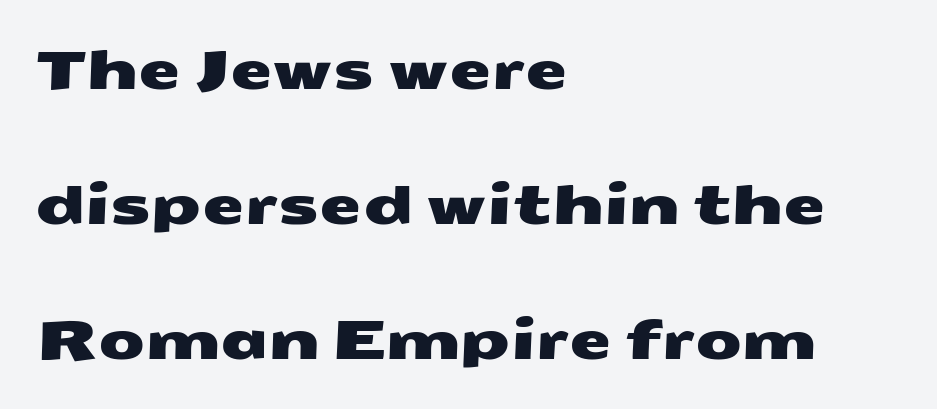
Is this a sans? Yes — the strokes have no serifs. The zone under the glyphs is completely vacant. Caption: standard tracking, unaltered. Does the copy run flush right? No — it runs flush left.
